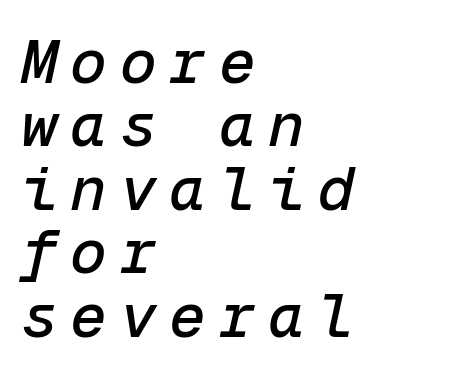
Nobody drew a line under any word here. Honestly, the rows look squashed on top of each other. Compared with ordinary roman type, these characters are visibly tilted. You could only call the tracking loose — the letters float apart.
